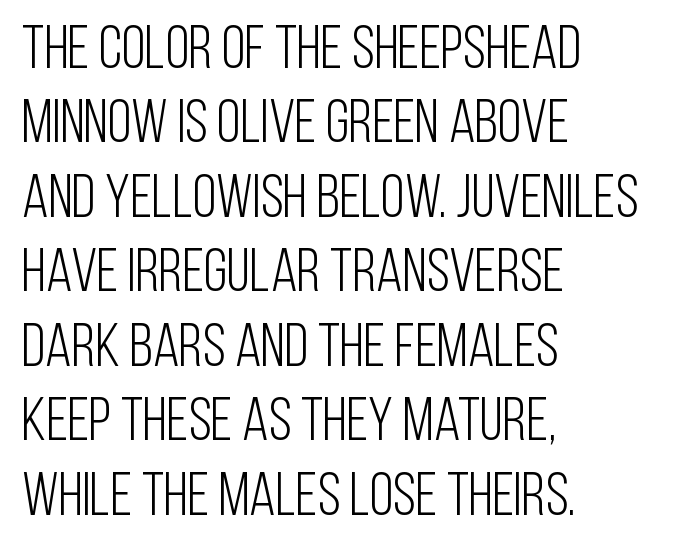
Summary of weight: not heavy and not bold. The area under the type is left untouched. Nope, no serifs anywhere on these letters. Unlike italic type, these characters show no tilt at all. Line starts are locked; line ends wander.
